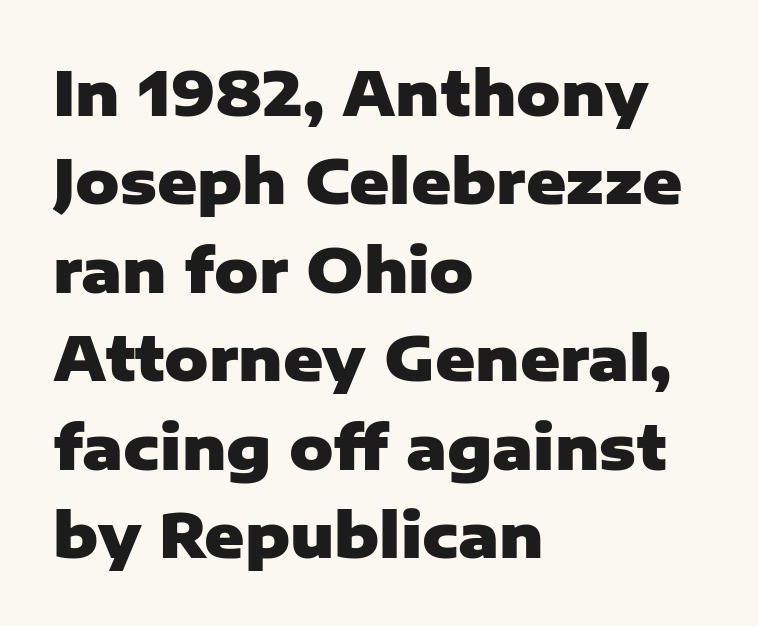
{"serif": "no", "italic": "no", "bold": "yes", "weight": "heavy", "width": "normal", "stroke_contrast": "low", "x_height": "medium", "monospaced": "no", "underline": "no", "align": "left", "line_spacing": "normal", "line_spacing_ratio": 1.45, "letter_spacing": "normal", "letter_spacing_em": 0.0, "glyph_px": 61}
